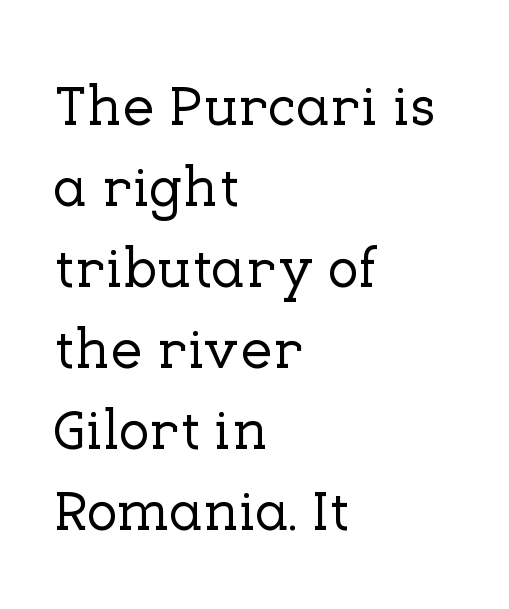
Caption: standard tracking, unaltered. The axis of the letterforms is exactly vertical. The typesetter chose a ragged-right arrangement here. Note: serifs present on the glyphs. Think of a printed novel: that variable character pitch is what you see here.
